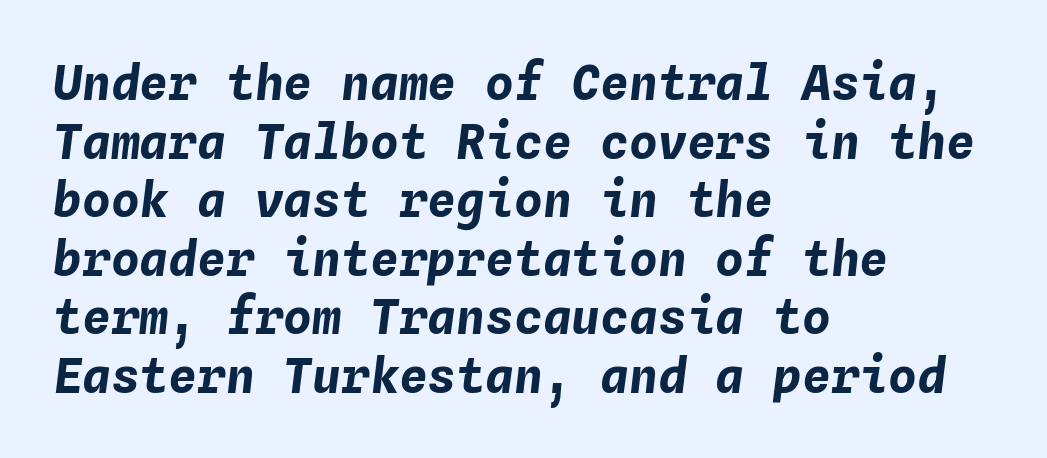
Short note: letters normally spaced. The strip under each line holds only bare page. The letters are bold, with thick, heavy strokes. The rendering anchors every line to the left-hand side.
